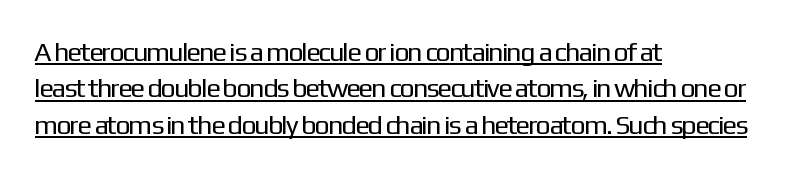
Q: Is the text bold? A: No.
Q: Is the text italic (slanted)? A: No, it is upright.
Q: Is the text underlined? A: Yes.
Q: How is the paragraph aligned? A: Left-aligned.
Q: Is the spacing between letters normal or unusually wide? A: Normal.
Q: Is the spacing between lines tight, normal or loose? A: Normal.
